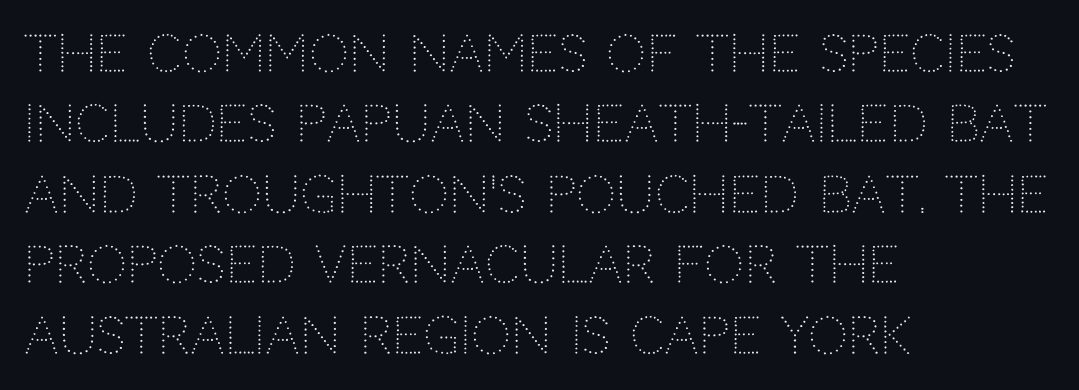
The image shows 50 px light sans-serif type, upright; set left-aligned, normal line spacing (1.41x), normal letter spacing, not underlined; low stroke contrast and a large x-height.
